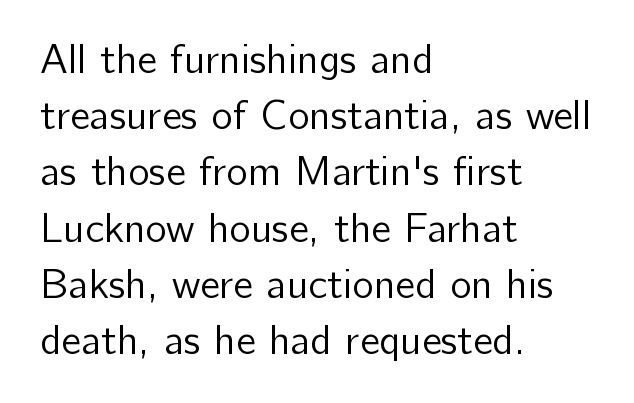
The image shows 41 px regular-weight sans-serif type, upright; set left-aligned, normal line spacing (1.37x), normal letter spacing, not underlined; low stroke contrast and a medium x-height.
